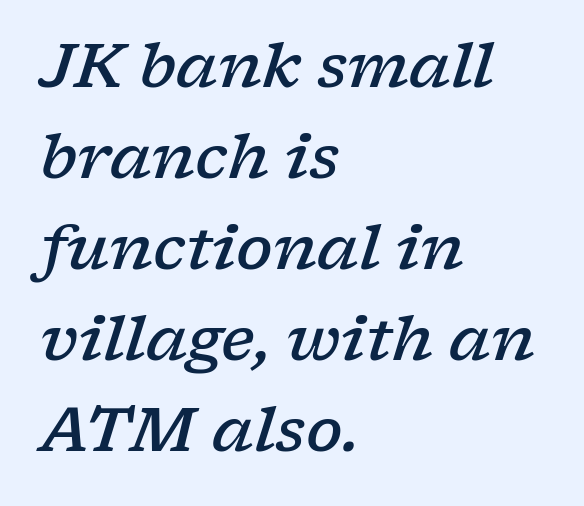
The paragraph shown leans on its left margin. Bold? Not quite — semibold, heavier than regular but stopping short. Type without underlining. This sample uses a serif face.
